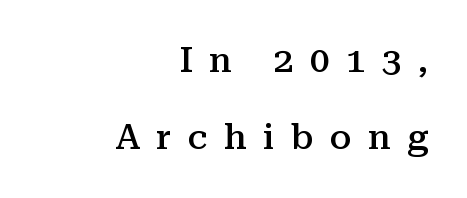
The image shows 35 px semibold serif type, upright; set right-aligned, loose line spacing (2.21x), unusually wide letter spacing (+0.47 em), not underlined; medium stroke contrast and a medium x-height.
